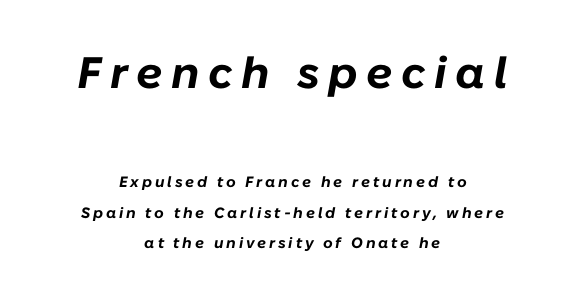
Q: Is the text bold? A: Yes.
Q: Is the text italic (slanted)? A: Yes, it leans right by about 10 degrees.
Q: Is the text underlined? A: No.
Q: How is the paragraph aligned? A: Centered.
Q: Is the spacing between lines tight, normal or loose? A: Loose.
Q: Which block of text is set in a larger size, the first (top) or the second (bottom)? A: The first (top) one.
Q: Width (condensed, normal, or wide)? A: Normal.
Q: Stroke contrast? A: Low.
Q: x-height? A: Medium.
Q: Monospaced? A: No.
